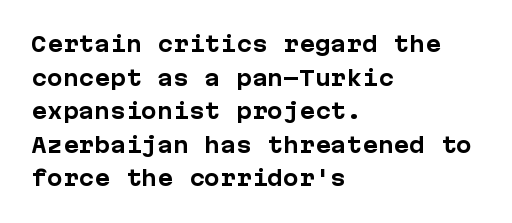
Q: Is the text bold? A: Yes.
Q: Is the text italic (slanted)? A: No, it is upright.
Q: Is the text underlined? A: No.
Q: How is the paragraph aligned? A: Left-aligned.
Q: Is the spacing between letters normal or unusually wide? A: Normal.
Q: Is the spacing between lines tight, normal or loose? A: Normal.
